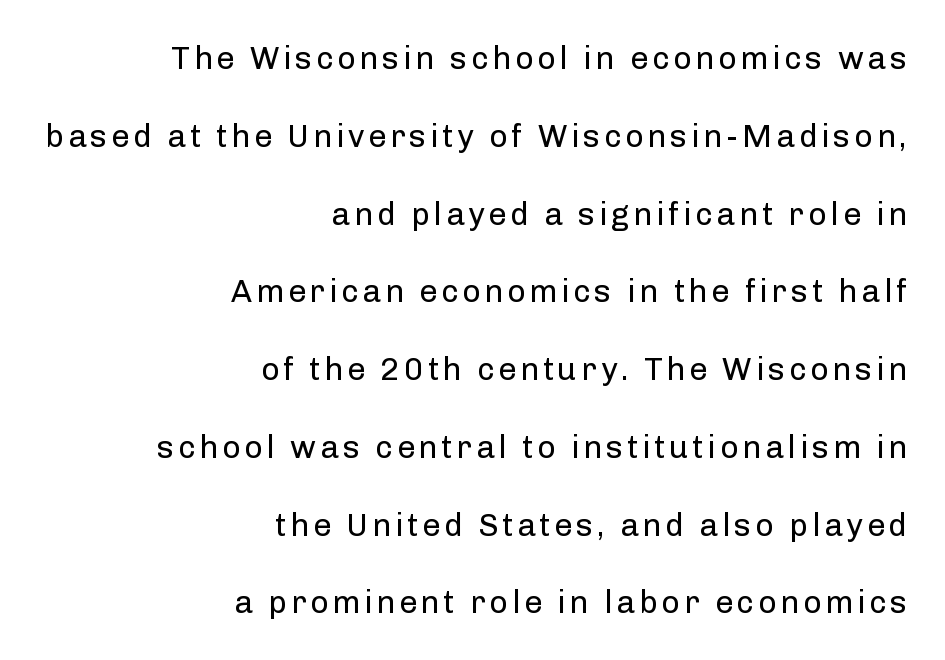
Leading: increased. Letters rest on an invisible, unmarked baseline. The letterforms sit at book weight or below. These lines are rendered in a variable-pitch font. The letters carry no serifs — their stems end cleanly without finishing strokes. Every character sits straight up, as roman type does.
